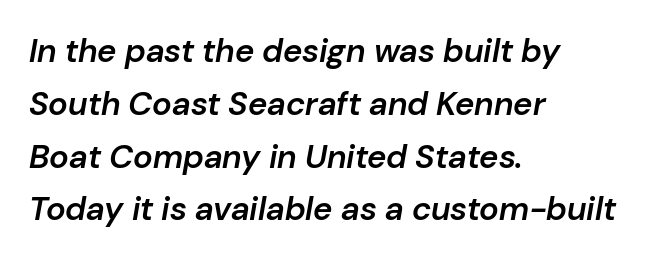
{"italic": "yes", "lean": "right", "slant_degrees": 10, "bold": "semi", "weight": "semibold", "width": "normal", "stroke_contrast": "low", "x_height": "medium", "monospaced": "no", "underline": "no", "align": "left", "line_spacing": "normal", "line_spacing_ratio": 1.6, "letter_spacing": "normal", "letter_spacing_em": 0.0, "glyph_px": 33}
